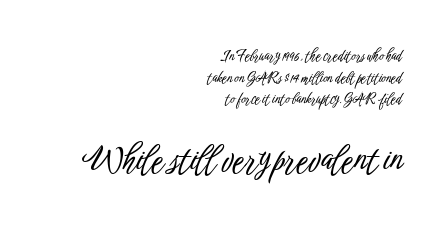
Look at the tracking — it's just the regular setting, nothing added. The passage is arranged like a letterhead date or caption credit — flush right. The passage shown is typed in a proportional face where columns would drift. The type family on display is of the sans-serif kind.
